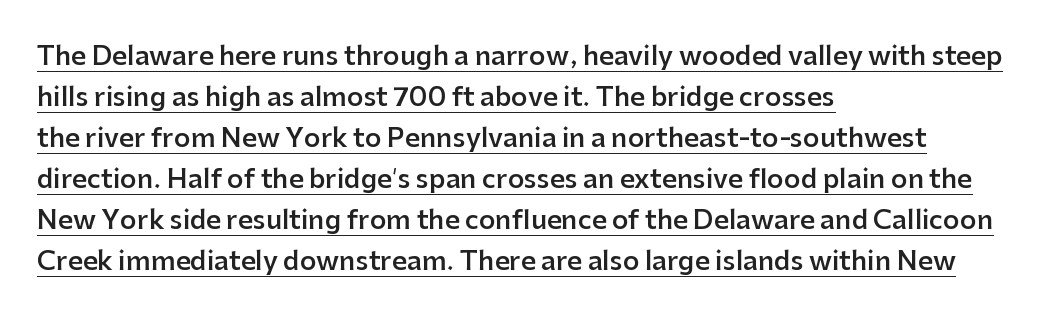
Q: Is the text bold? A: Semi-bold.
Q: Is the text italic (slanted)? A: No, it is upright.
Q: Is the text underlined? A: Yes.
Q: How is the paragraph aligned? A: Left-aligned.
Q: Is the spacing between letters normal or unusually wide? A: Normal.
Q: Is the spacing between lines tight, normal or loose? A: Normal.
